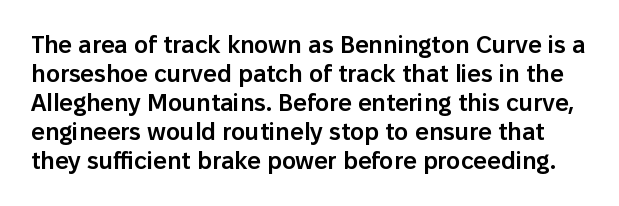
Q: Is the text bold? A: Semi-bold.
Q: Is the text italic (slanted)? A: No, it is upright.
Q: Is the text underlined? A: No.
Q: Is the spacing between letters normal or unusually wide? A: Normal.
